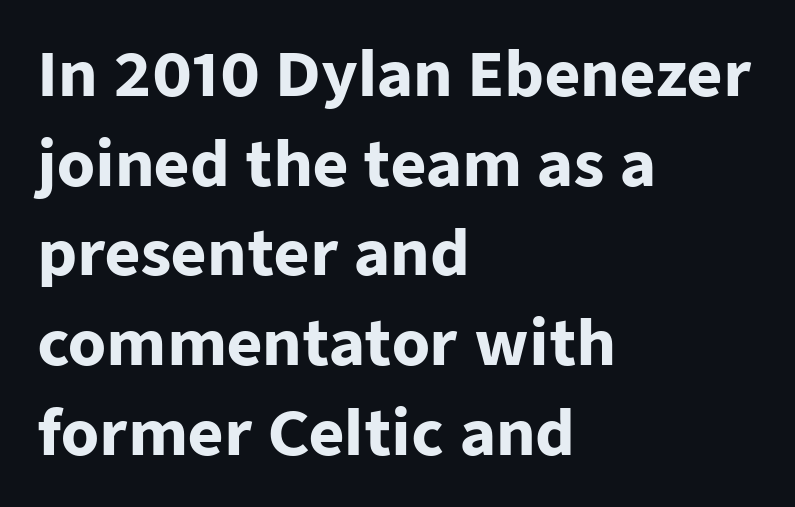
Does the leading feel generous? No, just average. The letters advance in unequal steps, a hallmark of proportional type. The letterforms sit shoulder to shoulder at normal distance. The foot of each line stays bare and open. Classification — sans serif.
